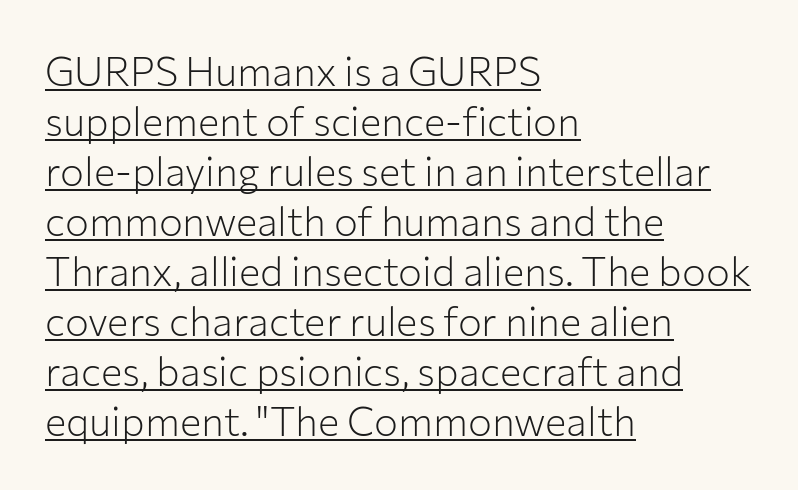
Q: Is the text bold? A: No.
Q: Is the text italic (slanted)? A: No, it is upright.
Q: Is the typeface a serif or a sans-serif typeface? A: Sans-serif.
Q: Is the text underlined? A: Yes.
Q: How is the paragraph aligned? A: Left-aligned.
Q: Is the spacing between letters normal or unusually wide? A: Normal.
Q: Is the spacing between lines tight, normal or loose? A: Normal.
Q: Width (condensed, normal, or wide)? A: Normal.
Q: Stroke contrast? A: Low.
Q: x-height? A: Medium.
Q: Monospaced? A: No.
